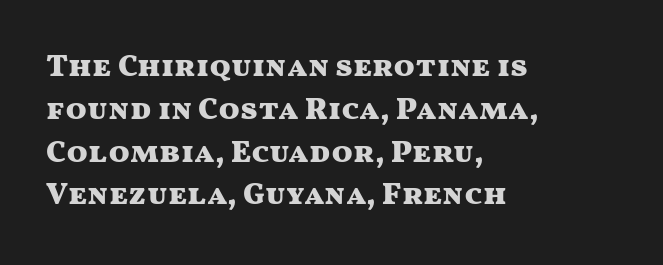
{"serif": "no", "italic": "no", "bold": "yes", "weight": "heavy", "width": "wide", "stroke_contrast": "medium", "x_height": "medium", "monospaced": "no", "underline": "no", "align": "left", "line_spacing": "normal", "line_spacing_ratio": 1.38, "letter_spacing": "normal", "letter_spacing_em": 0.0, "glyph_px": 31}
